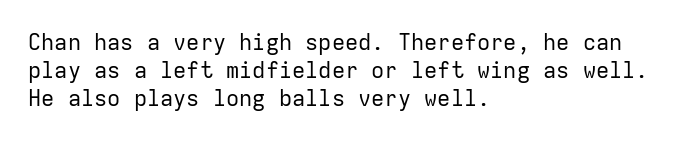
{"italic": "no", "bold": "no", "underline": "no", "align": "left", "line_spacing": "normal", "line_spacing_ratio": 1.27, "letter_spacing": "normal", "letter_spacing_em": 0.0, "glyph_px": 22}
